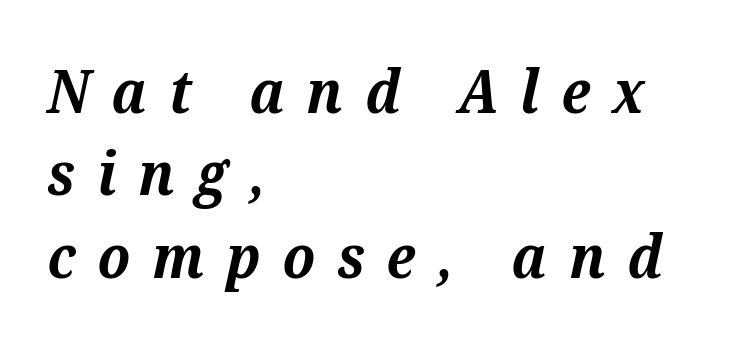
Q: Is the text bold? A: Yes.
Q: Is the text italic (slanted)? A: Yes, it leans right by about 12 degrees.
Q: Is the typeface a serif or a sans-serif typeface? A: Serif.
Q: Is the text underlined? A: No.
Q: How is the paragraph aligned? A: Left-aligned.
Q: Is the spacing between letters normal or unusually wide? A: Unusually wide.
Q: Is the spacing between lines tight, normal or loose? A: Normal.
Q: Width (condensed, normal, or wide)? A: Normal.
Q: Stroke contrast? A: Medium.
Q: x-height? A: Medium.
Q: Monospaced? A: No.
